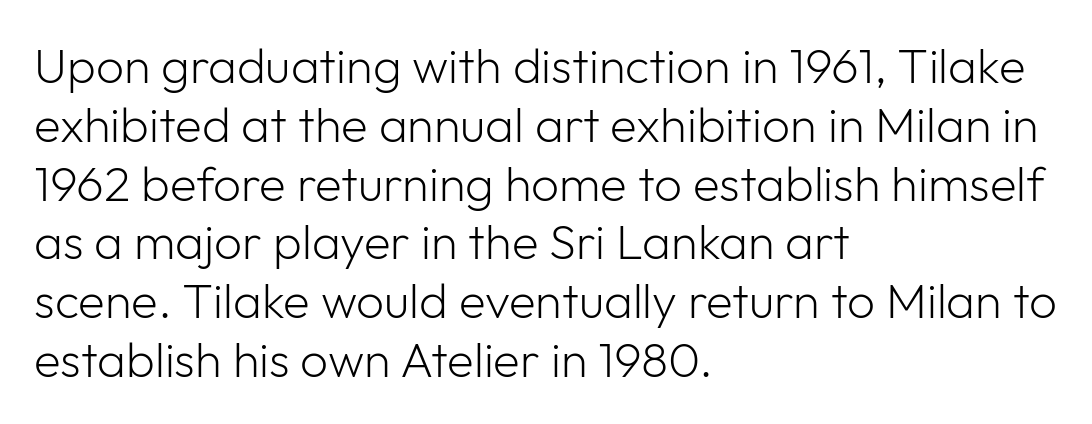
Q: Is the text bold? A: No.
Q: Is the text italic (slanted)? A: No, it is upright.
Q: Is the typeface a serif or a sans-serif typeface? A: Sans-serif.
Q: Is the text underlined? A: No.
Q: How is the paragraph aligned? A: Left-aligned.
Q: Is the spacing between letters normal or unusually wide? A: Normal.
Q: Width (condensed, normal, or wide)? A: Normal.
Q: Stroke contrast? A: Low.
Q: x-height? A: Medium.
Q: Monospaced? A: No.
